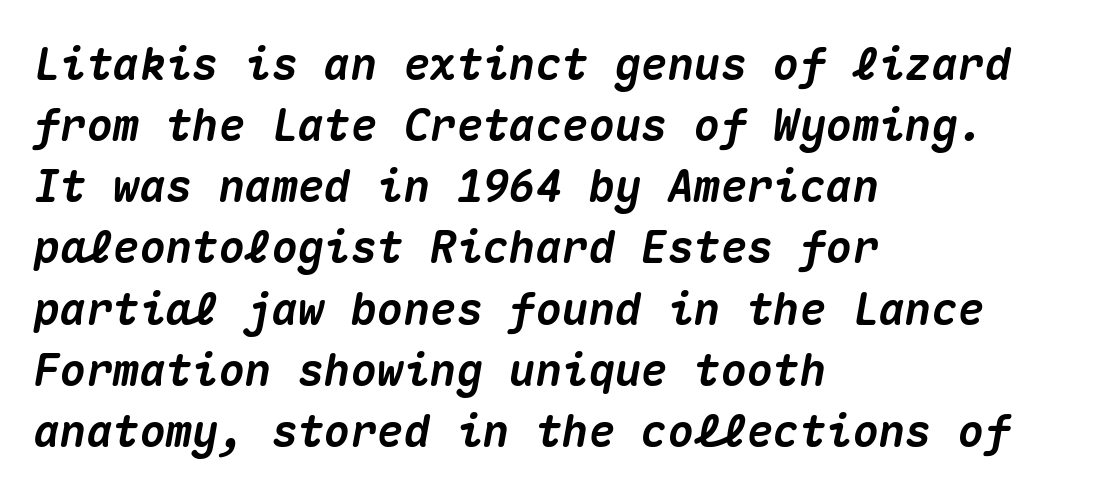
{"italic": "yes", "lean": "right", "slant_degrees": 10, "bold": "yes", "weight": "heavy", "width": "normal", "stroke_contrast": "medium", "x_height": "medium", "monospaced": "yes", "underline": "no", "align": "left", "line_spacing": "normal", "line_spacing_ratio": 1.39, "letter_spacing": "normal", "letter_spacing_em": 0.0, "glyph_px": 44}
